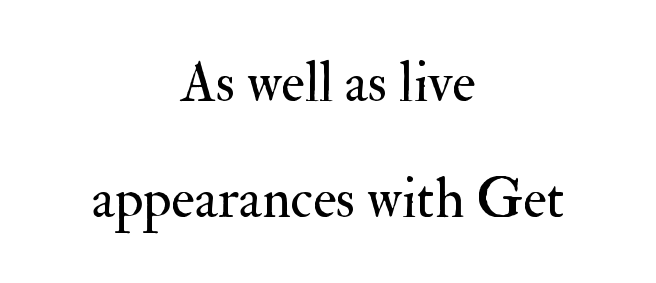
{"serif": "yes", "italic": "no", "bold": "no", "weight": "regular", "width": "normal", "stroke_contrast": "medium", "x_height": "small", "monospaced": "no", "underline": "no", "align": "center", "line_spacing": "loose", "line_spacing_ratio": 2.07, "letter_spacing": "normal", "letter_spacing_em": 0.0, "glyph_px": 56}
